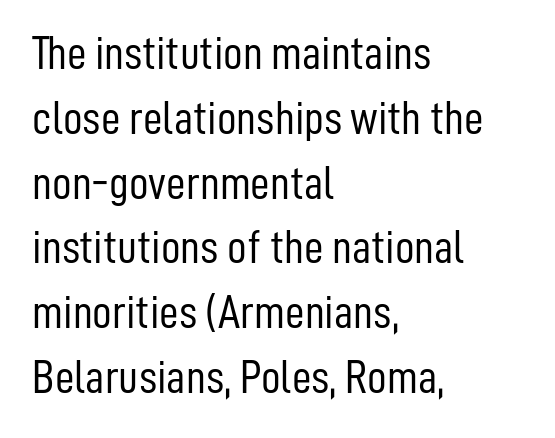
{"serif": "no", "italic": "no", "bold": "no", "weight": "light", "width": "condensed", "stroke_contrast": "low", "x_height": "medium", "monospaced": "no", "underline": "no", "align": "left", "line_spacing": "normal", "line_spacing_ratio": 1.35, "letter_spacing": "normal", "letter_spacing_em": 0.0, "glyph_px": 48}
